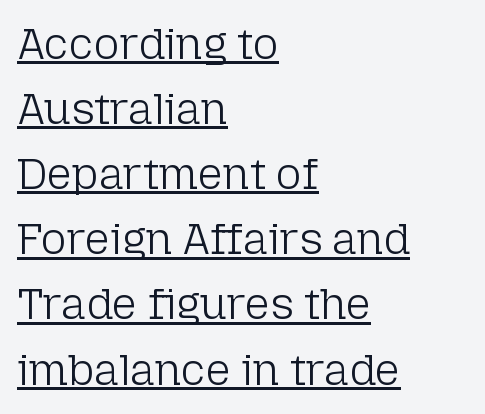
{"serif": "no", "italic": "no", "bold": "no", "weight": "light", "width": "normal", "stroke_contrast": "low", "x_height": "medium", "monospaced": "no", "underline": "yes", "align": "left", "line_spacing": "normal", "line_spacing_ratio": 1.48, "letter_spacing": "normal", "letter_spacing_em": 0.0, "glyph_px": 44}
